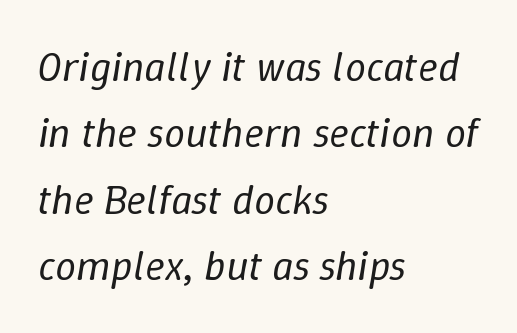
Look at the tracking — it's just the regular setting, nothing added. What's the leading like? Ordinary, nothing unusual. The rendering uses natural spacing where letterforms have individual widths. Yep, that's italic — everything's leaning.
